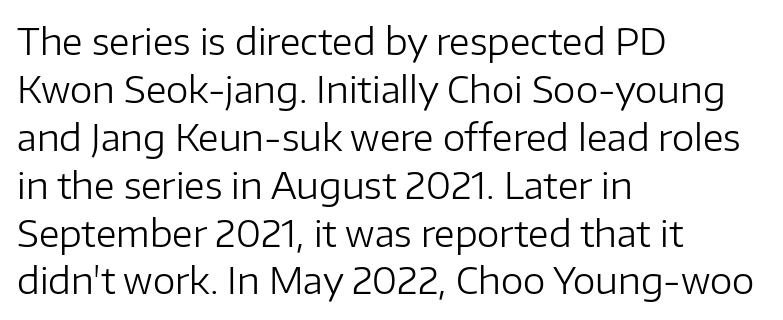
Lines of text with bare space underneath. Here the designer chose a conventional face with non-uniform glyph widths. This sample is left-justified, so line endings fall wherever the words run out. Unlike a traditional serif, this face leaves its strokes unadorned. The cut favours lightness, reaching ordinary text weight at its darkest. Rendered with straight, roman letterforms.
